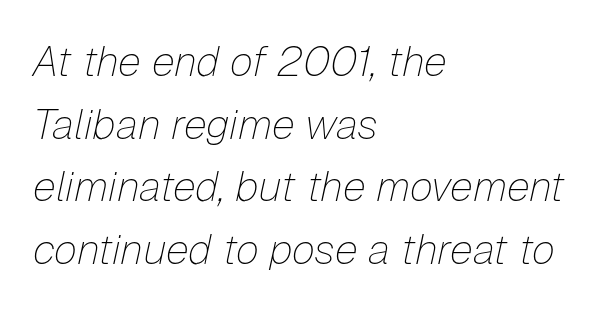
{"italic": "yes", "lean": "right", "slant_degrees": 12, "bold": "no", "weight": "thin", "width": "normal", "stroke_contrast": "low", "x_height": "medium", "monospaced": "no", "underline": "no", "align": "left", "line_spacing": "normal", "line_spacing_ratio": 1.49, "letter_spacing": "normal", "letter_spacing_em": 0.0, "glyph_px": 42}
